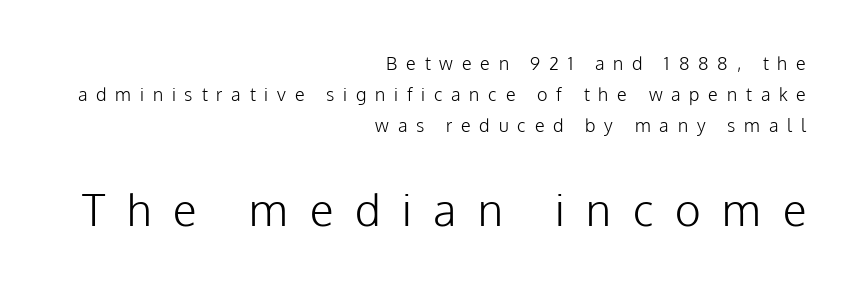
The designer gave the closing block more size than the opening block. The typeface has the unassuming heft of standard copy or less. Anything drawn beneath the words? Only blank space. Check where the strokes stop: nothing finishes them off — pure sans. The passage shown has open, widely tracked lettering throughout. These lines are rendered in a variable-pitch font.
